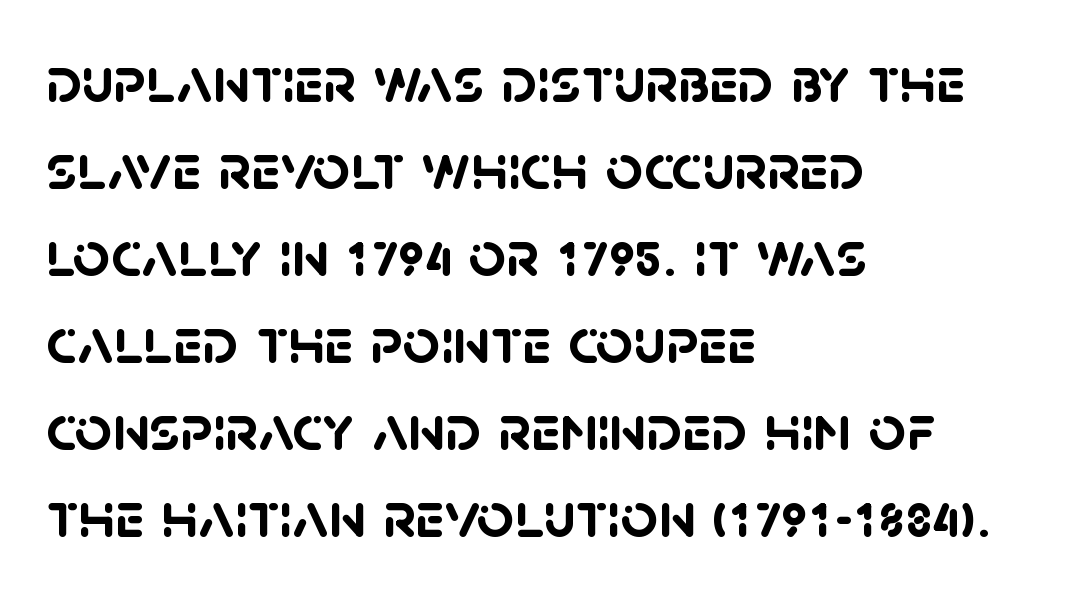
Q: Is the text bold? A: Yes.
Q: Is the typeface a serif or a sans-serif typeface? A: Sans-serif.
Q: Is the text underlined? A: No.
Q: How is the paragraph aligned? A: Left-aligned.
Q: Is the spacing between letters normal or unusually wide? A: Normal.
Q: Is the spacing between lines tight, normal or loose? A: Normal.
Q: Width (condensed, normal, or wide)? A: Normal.
Q: Stroke contrast? A: Low.
Q: x-height? A: Large.
Q: Monospaced? A: No.
